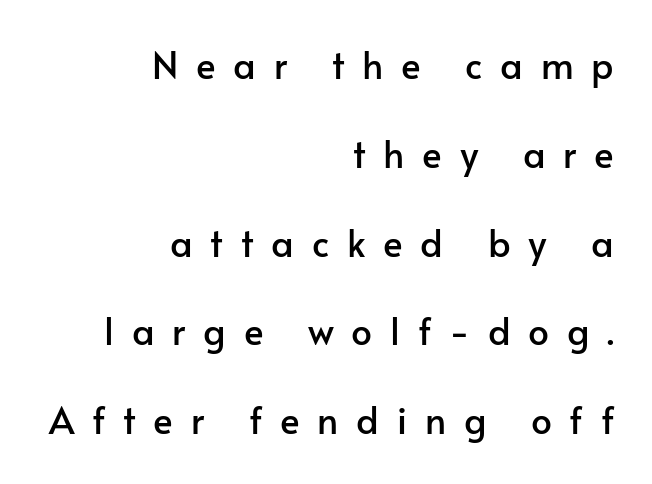
{"serif": "no", "italic": "no", "width": "normal", "stroke_contrast": "low", "x_height": "small", "monospaced": "no", "underline": "no", "align": "right", "line_spacing": "loose", "line_spacing_ratio": 2.4, "letter_spacing": "wide", "letter_spacing_em": 0.48, "glyph_px": 37}
